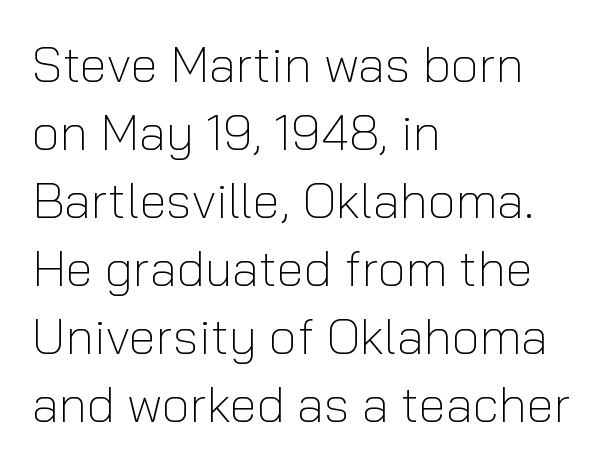
The image shows 50 px light sans-serif type, upright; set left-aligned, normal line spacing (1.36x), normal letter spacing, not underlined; low stroke contrast and a medium x-height.
